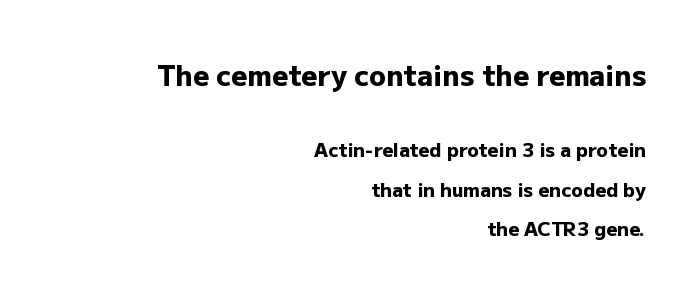
The image shows 28 px heavy sans-serif type, upright; set right-aligned, loose line spacing (2.09x), normal letter spacing, not underlined; the first (top) block is 1.47x larger; low stroke contrast and a medium x-height.
